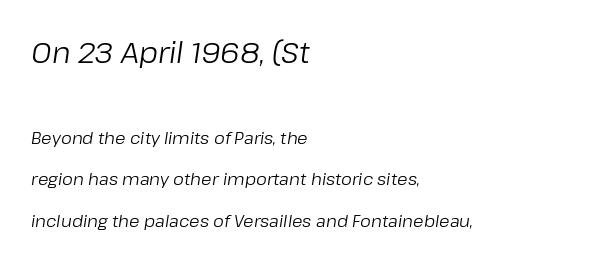
The image shows 29 px regular-weight type, italic (leaning right); set left-aligned, loose line spacing (2.44x), normal letter spacing, not underlined; the first (top) block is 1.71x larger; low stroke contrast and a medium x-height.
